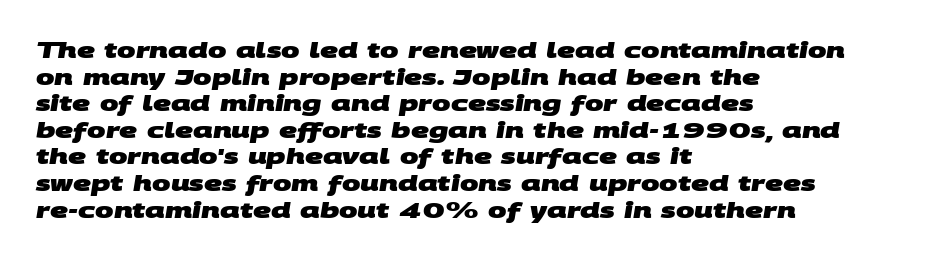
The image shows 22 px bold type; set left-aligned, line spacing 1.21x, normal letter spacing, not underlined.
